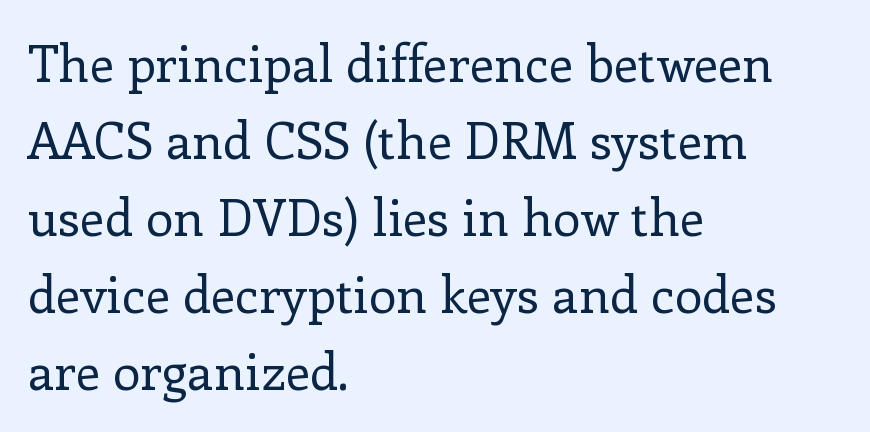
Small tapered or slab feet sit at the stroke ends, so this counts as serif. Casual observation: everything's shoved over to the left. In terms of posture, this sample is upright. Summary of weight: not heavy and not bold.
